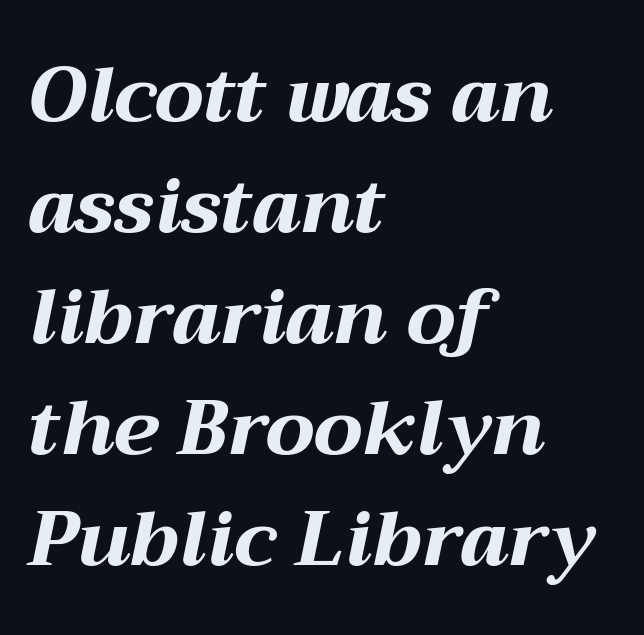
Q: Is the text bold? A: Yes.
Q: Is the text italic (slanted)? A: Yes, it leans right by about 12 degrees.
Q: Is the text underlined? A: No.
Q: How is the paragraph aligned? A: Left-aligned.
Q: Is the spacing between letters normal or unusually wide? A: Normal.
Q: Is the spacing between lines tight, normal or loose? A: Normal.
Q: Width (condensed, normal, or wide)? A: Wide.
Q: Stroke contrast? A: Medium.
Q: x-height? A: Medium.
Q: Monospaced? A: No.
